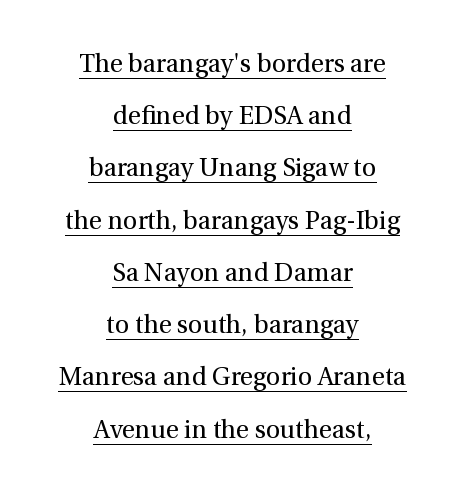
Reading down the column, the eye jumps a long way to each next line. The strokes are not fattened; the text isn't bold. The whitespace from short lines is split evenly between both sides. Spacing between characters is what you'd get straight out of the box. The words here are underlined.
